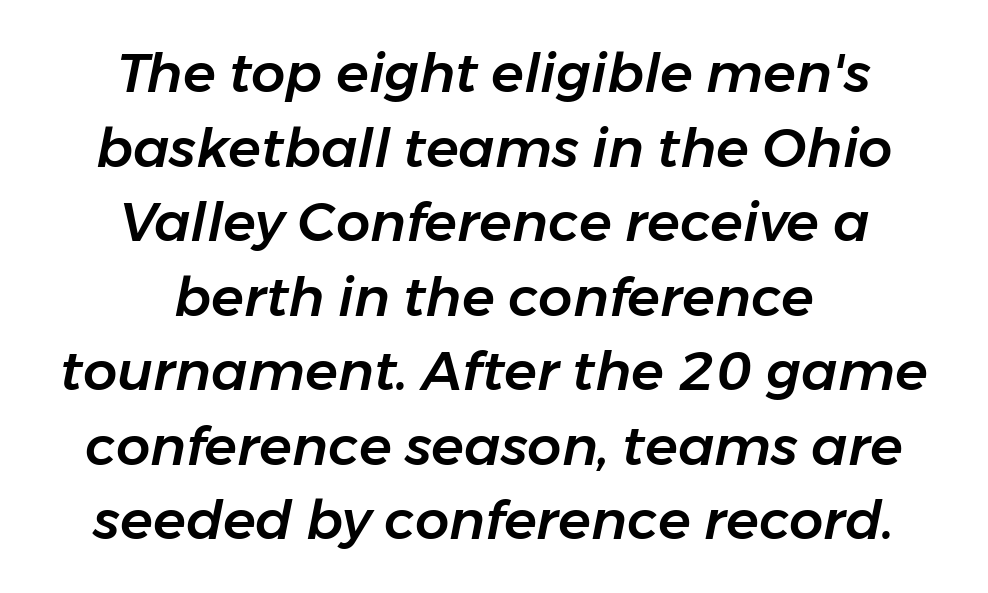
{"italic": "yes", "lean": "right", "slant_degrees": 11, "width": "normal", "stroke_contrast": "low", "x_height": "medium", "monospaced": "no", "underline": "no", "align": "center", "line_spacing": "normal", "line_spacing_ratio": 1.38, "letter_spacing": "normal", "letter_spacing_em": 0.0, "glyph_px": 54}
